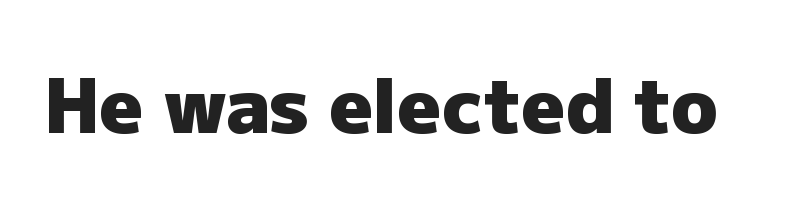
The image shows 76 px heavy sans-serif type, upright; set normal letter spacing, not underlined; low stroke contrast and a medium x-height.
